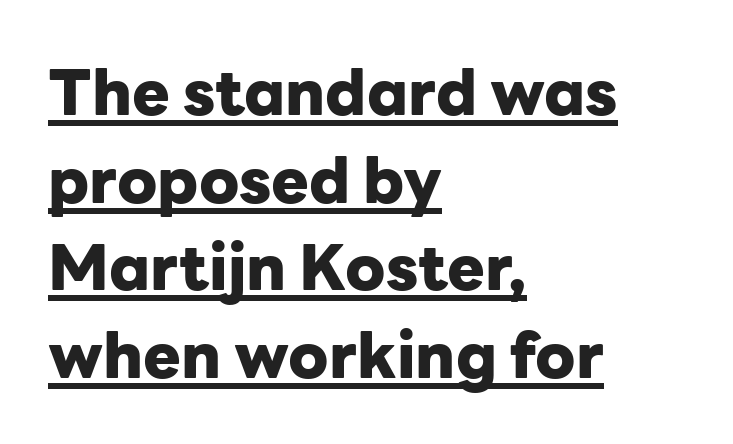
Spacing between characters is what you'd get straight out of the box. Unlike italic type, these characters show no tilt at all. If you drew a ruler down the left edge, every line would touch it. The rendering uses a moderate line-height, typical for paragraphs. Is this a fixed-width face? No — the glyphs have proportional, varying widths. A rule runs beneath these lines of type.
